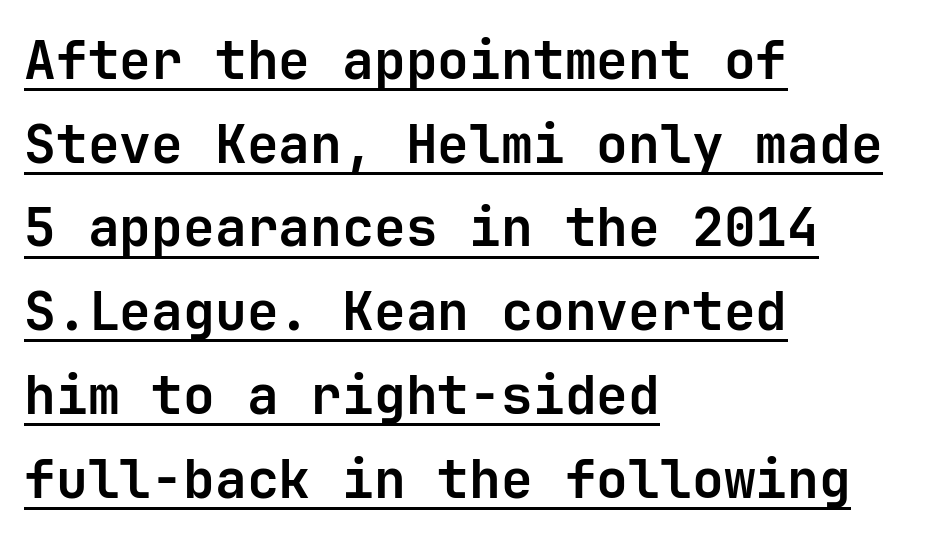
The gaps between neighbouring characters are ordinary and unremarkable. Every character here occupies the same horizontal width, giving the sample a typewriter-like rhythm. The passage shown is underscored from start to finish. If you drew a ruler down the left edge, every line would touch it. The passage shown is emphatically bold. A typesetter would call this leading conventional body-copy spacing.
